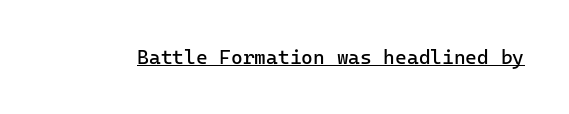
Q: Is the text bold? A: No.
Q: Is the text italic (slanted)? A: No, it is upright.
Q: Is the text underlined? A: Yes.
Q: Is the spacing between letters normal or unusually wide? A: Normal.
